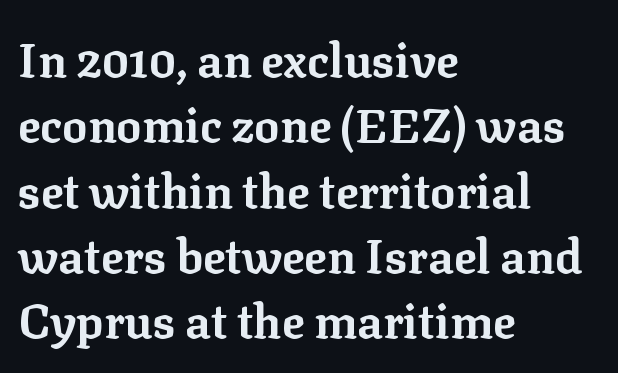
The image shows 47 px bold serif type, upright; set left-aligned, normal line spacing (1.39x), normal letter spacing, not underlined; low stroke contrast and a medium x-height.
